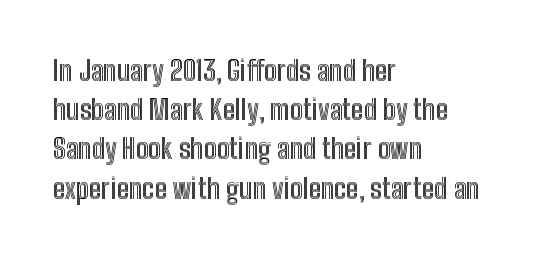
Looks like regular typesetting: each glyph gets only the width it needs. Glance below the letters and you will spot only blank space. This rendering leaves character spacing at its baseline value. The letters stand upright; this is a roman face. This rendering uses left alignment, leaving the right contour irregular. Whoever set this chose a conventional vertical rhythm.
